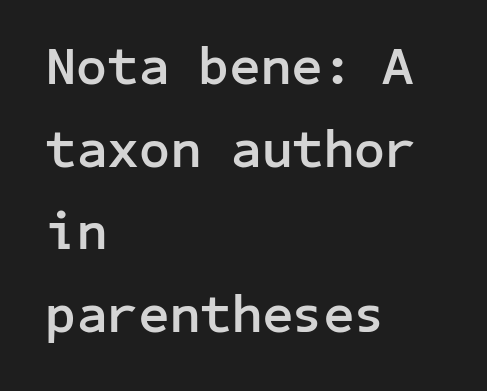
The image shows 54 px semibold sans-serif type, upright; set left-aligned, normal line spacing (1.53x), normal letter spacing, not underlined; low stroke contrast and a medium x-height.
